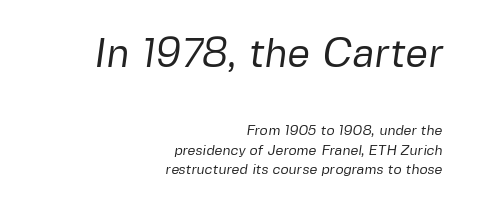
Q: Is the text bold? A: No.
Q: Is the typeface a serif or a sans-serif typeface? A: Sans-serif.
Q: Is the text underlined? A: No.
Q: How is the paragraph aligned? A: Right-aligned.
Q: Is the spacing between letters normal or unusually wide? A: Normal.
Q: Is the spacing between lines tight, normal or loose? A: Normal.
Q: Which block of text is set in a larger size, the first (top) or the second (bottom)? A: The first (top) one.
Q: Width (condensed, normal, or wide)? A: Normal.
Q: Stroke contrast? A: Low.
Q: x-height? A: Medium.
Q: Monospaced? A: No.
